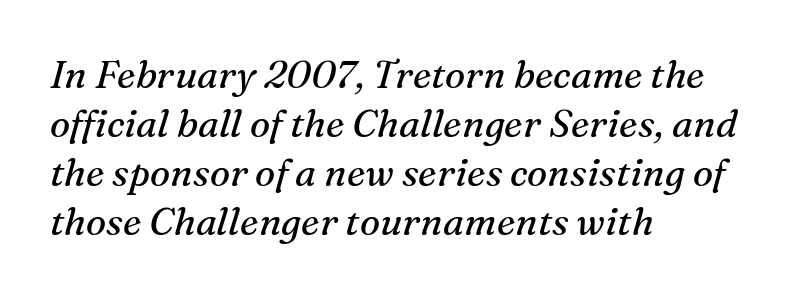
The image shows 38 px regular-weight serif type, italic (leaning right); set left-aligned, normal line spacing (1.29x), normal letter spacing, not underlined; medium stroke contrast and a medium x-height.
